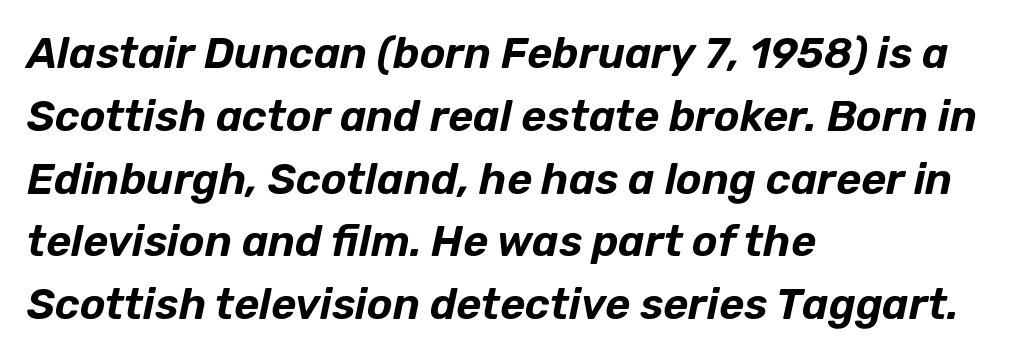
Q: Is the text italic (slanted)? A: Yes, it leans right by about 12 degrees.
Q: Is the text underlined? A: No.
Q: How is the paragraph aligned? A: Left-aligned.
Q: Is the spacing between letters normal or unusually wide? A: Normal.
Q: Is the spacing between lines tight, normal or loose? A: Normal.
Q: Width (condensed, normal, or wide)? A: Normal.
Q: Stroke contrast? A: Low.
Q: x-height? A: Medium.
Q: Monospaced? A: No.
